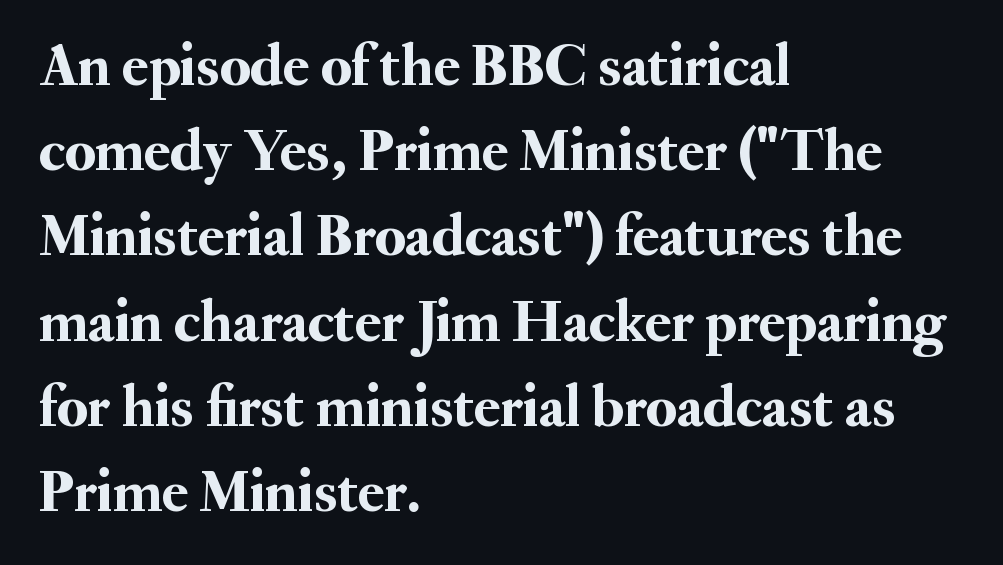
Observe the serifs anchoring each vertical stroke in this sample. The lines sit at an ordinary, default distance from one another. Varying glyph widths throughout — classic text-font behaviour. Type without underlining. One-word summary of the alignment: left.
